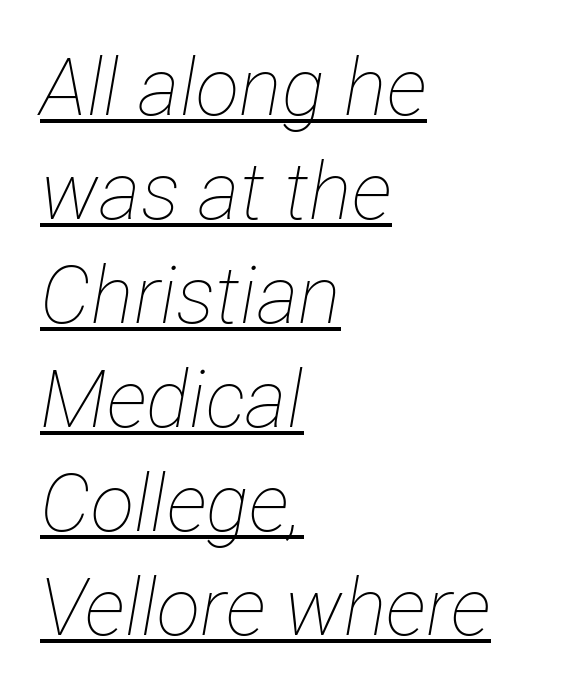
Q: Is the text bold? A: No.
Q: Is the text italic (slanted)? A: Yes, it leans right by about 12 degrees.
Q: Is the text underlined? A: Yes.
Q: How is the paragraph aligned? A: Left-aligned.
Q: Is the spacing between letters normal or unusually wide? A: Normal.
Q: Is the spacing between lines tight, normal or loose? A: Normal.
Q: Width (condensed, normal, or wide)? A: Condensed.
Q: Stroke contrast? A: Low.
Q: x-height? A: Medium.
Q: Monospaced? A: No.
